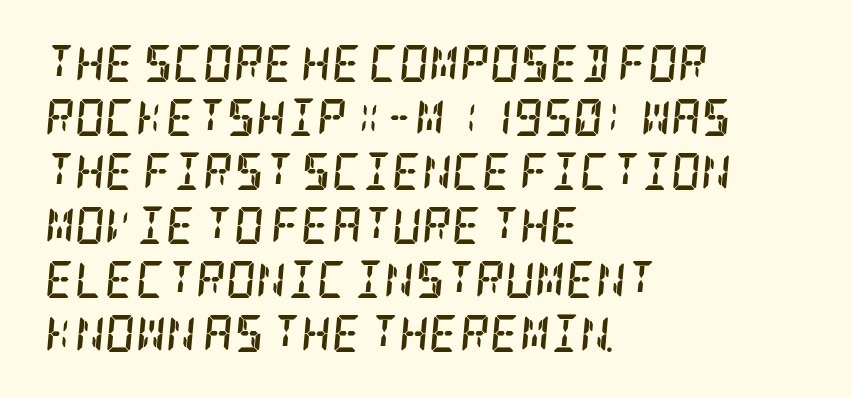
Q: Is the text bold? A: Yes.
Q: Is the text italic (slanted)? A: Yes, it leans right by about 5 degrees.
Q: Is the typeface a serif or a sans-serif typeface? A: Serif.
Q: Is the text underlined? A: No.
Q: How is the paragraph aligned? A: Left-aligned.
Q: Is the spacing between letters normal or unusually wide? A: Normal.
Q: Is the spacing between lines tight, normal or loose? A: Normal.
Q: Width (condensed, normal, or wide)? A: Condensed.
Q: Stroke contrast? A: Low.
Q: x-height? A: Large.
